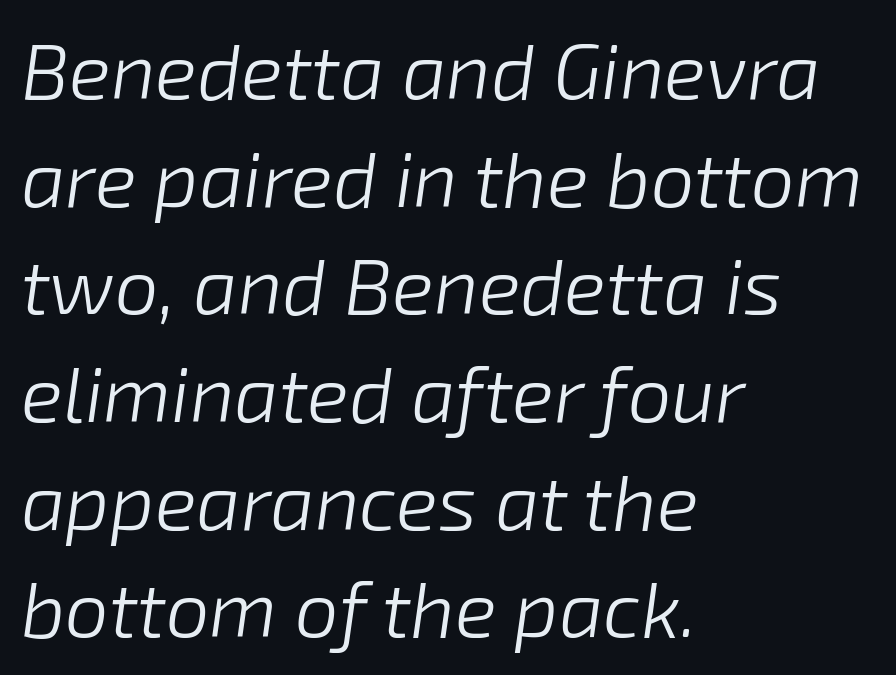
{"italic": "yes", "lean": "right", "slant_degrees": 8, "bold": "no", "weight": "light", "width": "normal", "stroke_contrast": "low", "x_height": "medium", "monospaced": "no", "underline": "no", "align": "left", "line_spacing": "normal", "line_spacing_ratio": 1.38, "letter_spacing": "normal", "letter_spacing_em": 0.0, "glyph_px": 78}
